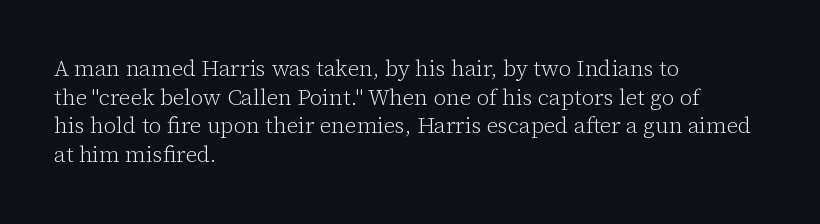
The image shows 22 px text type, upright; set left-aligned, normal line spacing (1.3x), normal letter spacing, not underlined.
